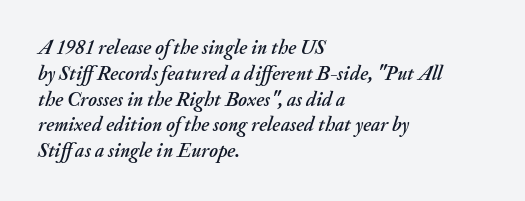
{"italic": "yes", "lean": "right", "slant_degrees": 20, "underline": "no", "align": "left", "line_spacing": "normal", "line_spacing_ratio": 1.29, "letter_spacing": "normal", "letter_spacing_em": 0.0, "glyph_px": 20}
